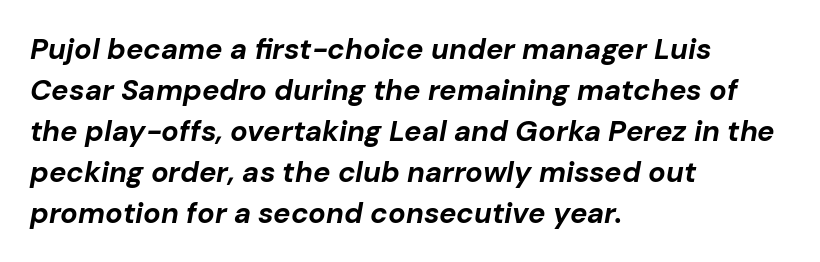
Glyph-to-glyph distance matches everyday printed text. The text block is weighted toward the left margin, trailing off unevenly rightward. Whoever set this chose a conventional vertical rhythm. Is the type slanted? Yes — the strokes lean at a clear angle. These lines carry a lot of weight — the face is fully bold. Here the designer chose a conventional face with non-uniform glyph widths.
